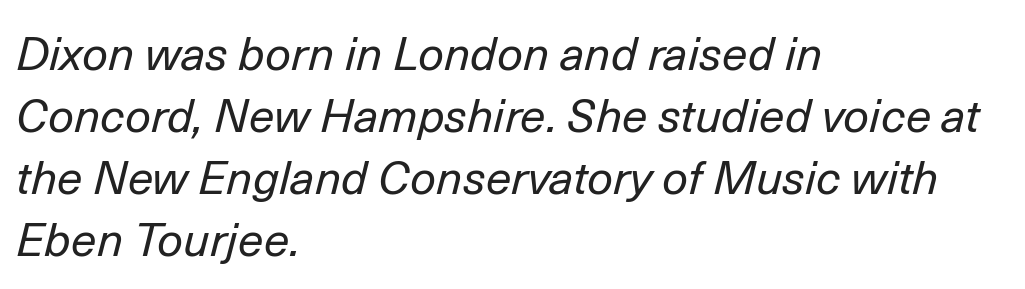
Q: Is the text bold? A: No.
Q: Is the text italic (slanted)? A: Yes, it leans right by about 14 degrees.
Q: Is the text underlined? A: No.
Q: How is the paragraph aligned? A: Left-aligned.
Q: Is the spacing between letters normal or unusually wide? A: Normal.
Q: Is the spacing between lines tight, normal or loose? A: Normal.
Q: Width (condensed, normal, or wide)? A: Normal.
Q: Stroke contrast? A: Low.
Q: x-height? A: Medium.
Q: Monospaced? A: No.
